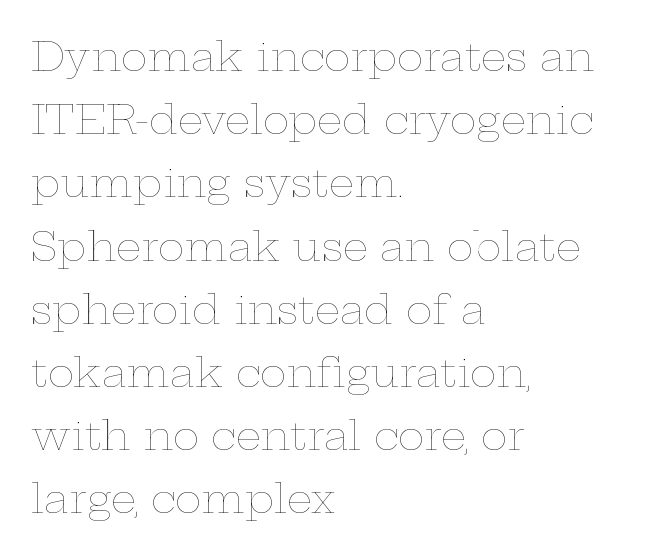
Q: Is the text bold? A: No.
Q: Is the text italic (slanted)? A: No, it is upright.
Q: Is the text underlined? A: No.
Q: How is the paragraph aligned? A: Left-aligned.
Q: Is the spacing between letters normal or unusually wide? A: Normal.
Q: Is the spacing between lines tight, normal or loose? A: Normal.
Q: Width (condensed, normal, or wide)? A: Wide.
Q: Stroke contrast? A: Low.
Q: x-height? A: Medium.
Q: Monospaced? A: No.
